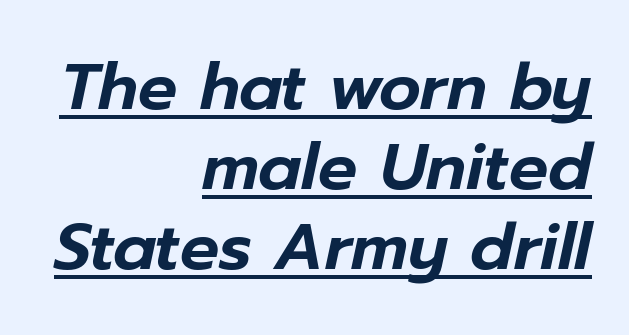
Q: Is the text italic (slanted)? A: Yes, it leans right by about 12 degrees.
Q: Is the text underlined? A: Yes.
Q: How is the paragraph aligned? A: Right-aligned.
Q: Is the spacing between letters normal or unusually wide? A: Normal.
Q: Width (condensed, normal, or wide)? A: Normal.
Q: Stroke contrast? A: Low.
Q: x-height? A: Medium.
Q: Monospaced? A: No.
